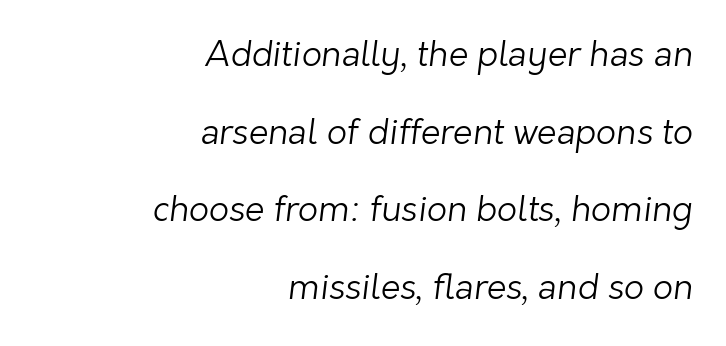
Horizontal alignment here is rightward, an uncommon choice for prose. The space beneath each line is pristine and unruled. The letterforms sit at book weight or below. Observe the absence of serifs on each vertical stroke in this sample.
